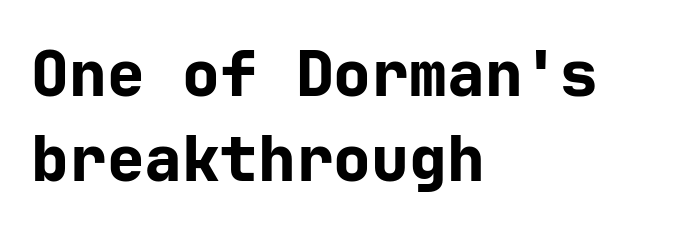
{"serif": "no", "italic": "no", "bold": "yes", "weight": "bold", "width": "normal", "stroke_contrast": "low", "x_height": "medium", "underline": "no", "align": "left", "line_spacing": "normal", "line_spacing_ratio": 1.35, "letter_spacing": "normal", "letter_spacing_em": 0.0, "glyph_px": 63}
